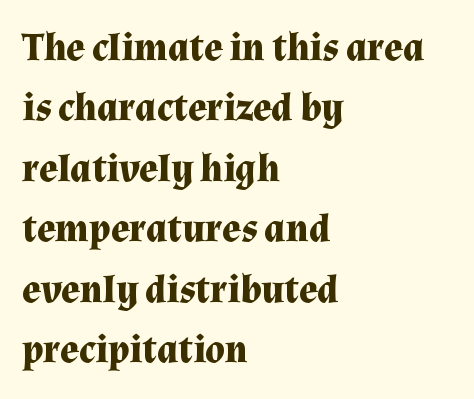
Varying glyph widths throughout — classic text-font behaviour. Each glyph is drawn with heavy, bold strokes. The letters stand upright; this is a roman face. This rendering features lettering with no underline. One-word summary of the alignment: left.
